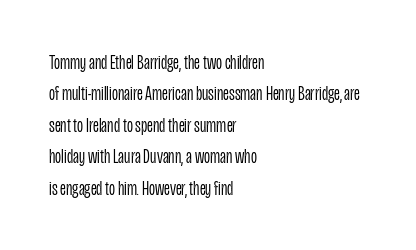
Q: Is the text bold? A: No.
Q: Is the text italic (slanted)? A: No, it is upright.
Q: Is the text underlined? A: No.
Q: How is the paragraph aligned? A: Left-aligned.
Q: Is the spacing between letters normal or unusually wide? A: Normal.
Q: Is the spacing between lines tight, normal or loose? A: Normal.
